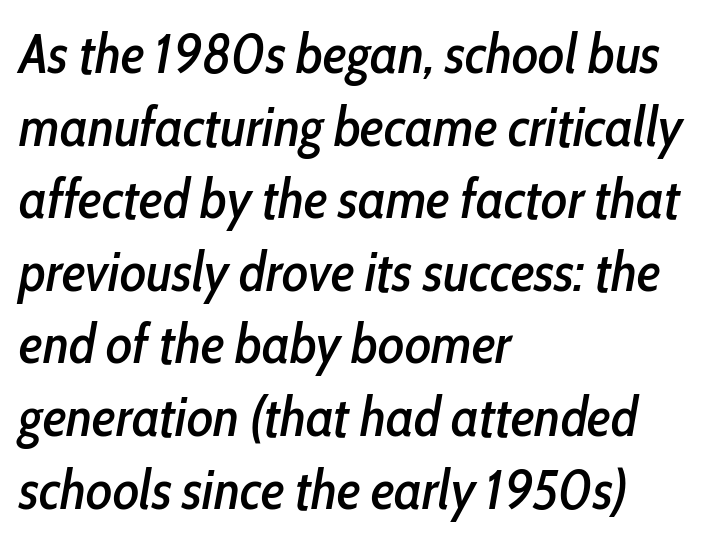
Descenders are the only things crossing below the line. The text block is weighted toward the left margin, trailing off unevenly rightward. The leading is moderate, giving the passage an even texture. Letter spacing: default. Yep, that's italic — everything's leaning. Each letter keeps its own natural width here, so spacing adapts to shape.
